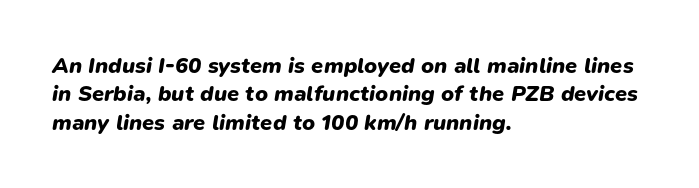
The face used here has a pronounced slope to its letters. The words here are not underlined. The sample has been set heavy, in full bold. Tracking here is standard; glyphs follow each other at the usual distance.
